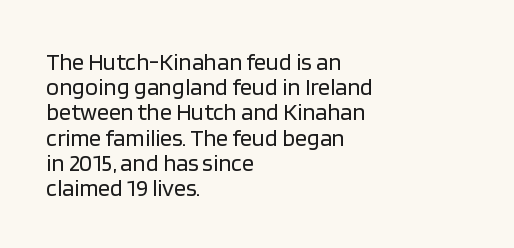
{"italic": "no", "bold": "no", "underline": "no", "align": "left", "line_spacing": "tight", "line_spacing_ratio": 1.05, "letter_spacing": "normal", "letter_spacing_em": 0.0, "glyph_px": 24}
